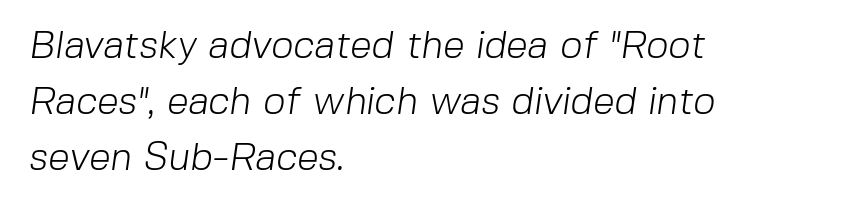
Stroke thickness stays within the range of a standard reading face or lighter. Bare-footed words on every line. Tracking here is standard; glyphs follow each other at the usual distance. Reading down the block, your eye returns to a fixed left position each line. A normal amount of white space separates one row of letters from the next. The rendering uses natural spacing where letterforms have individual widths.
